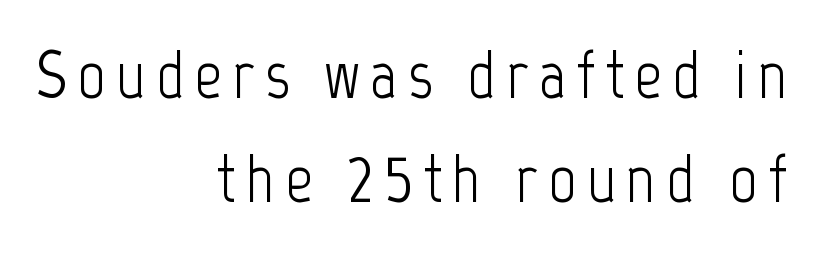
The image shows 68 px light, condensed sans-serif type, upright; set right-aligned, normal line spacing (1.53x), not underlined; low stroke contrast and a medium x-height.
